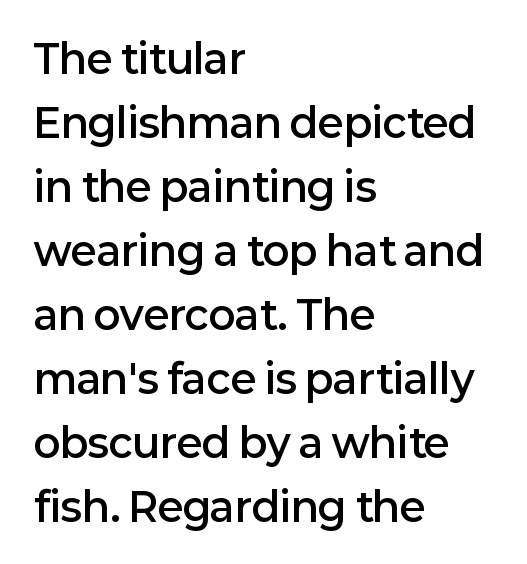
Q: Is the text bold? A: Semi-bold.
Q: Is the text italic (slanted)? A: No, it is upright.
Q: Is the typeface a serif or a sans-serif typeface? A: Sans-serif.
Q: Is the text underlined? A: No.
Q: How is the paragraph aligned? A: Left-aligned.
Q: Is the spacing between letters normal or unusually wide? A: Normal.
Q: Is the spacing between lines tight, normal or loose? A: Normal.
Q: Width (condensed, normal, or wide)? A: Normal.
Q: Stroke contrast? A: Low.
Q: x-height? A: Medium.
Q: Monospaced? A: No.
